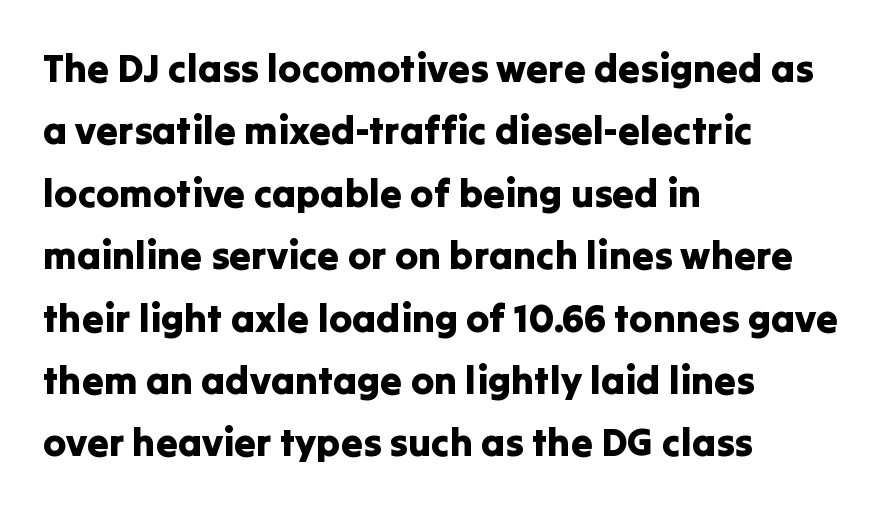
{"serif": "no", "italic": "no", "width": "normal", "stroke_contrast": "low", "x_height": "medium", "monospaced": "no", "underline": "no", "align": "left", "line_spacing": "normal", "line_spacing_ratio": 1.6, "letter_spacing": "normal", "letter_spacing_em": 0.0, "glyph_px": 39}
